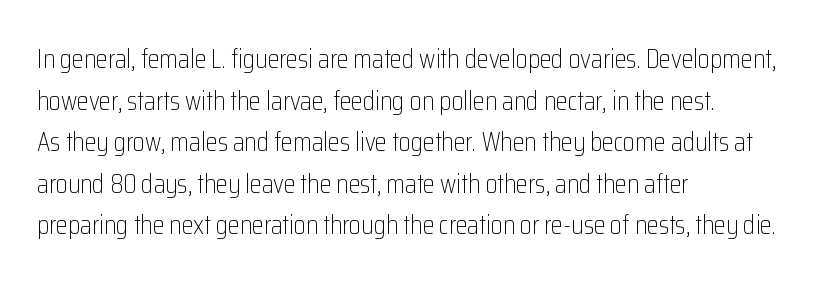
Q: Is the text bold? A: No.
Q: Is the text italic (slanted)? A: No, it is upright.
Q: Is the text underlined? A: No.
Q: How is the paragraph aligned? A: Left-aligned.
Q: Is the spacing between letters normal or unusually wide? A: Normal.
Q: Is the spacing between lines tight, normal or loose? A: Normal.
